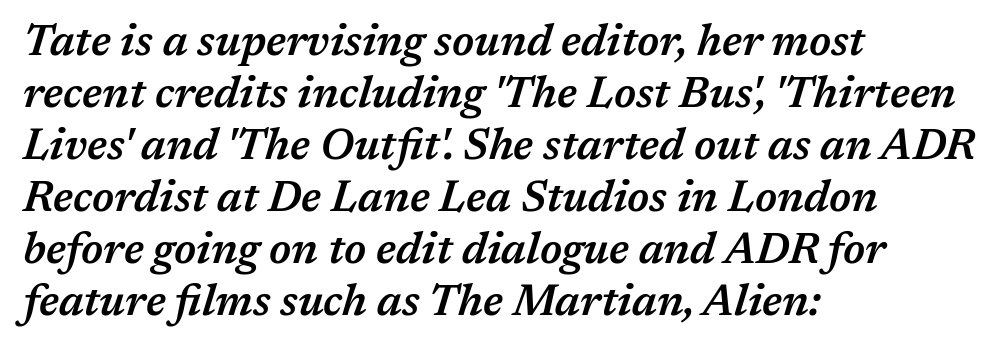
The letterforms sit shoulder to shoulder at normal distance. A bit beefed up — I'd call it semibold rather than bold. These lines stack with their left ends in a neat column. This is oblique type, the kind used for emphasis or titles. The baseline area is clear. The passage shown is typed in a proportional face where columns would drift.
